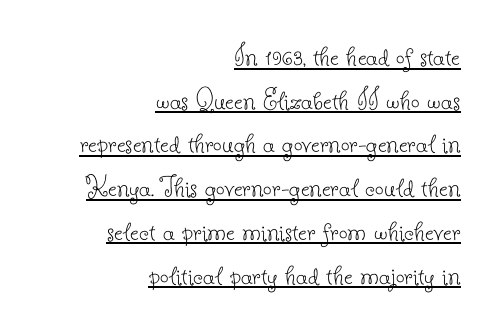
Layout note: lines flush right. This block has exactly the height ordinary leading produces. Nope, not italic — everything's standing straight. Small tapered or slab feet sit at the stroke ends, so this counts as serif. Look at the tracking — it's just the regular setting, nothing added. Descenders here cross a horizontal rule under the line.
